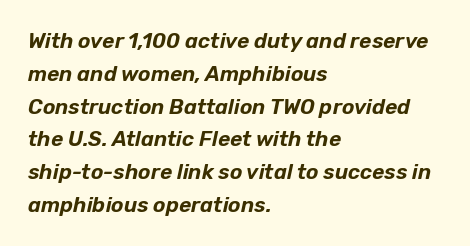
Rendered with sloped, italic letterforms. Observe the ordinary spacing: letters are neighbours, not strangers. A typesetter would call this leading conventional body-copy spacing. The rag falls on the right side of this text block. Bare-footed words on every line.
